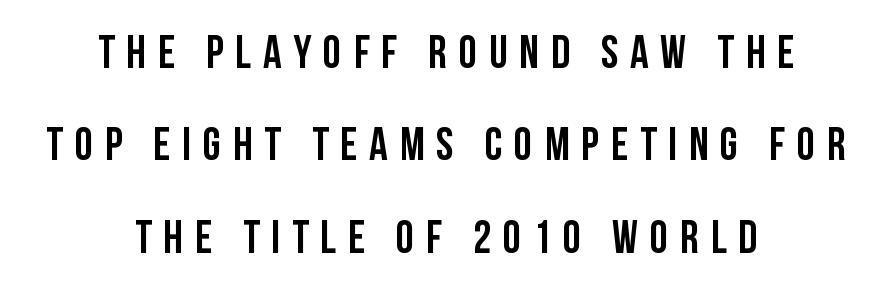
{"serif": "no", "italic": "no", "width": "condensed", "stroke_contrast": "low", "x_height": "large", "monospaced": "no", "underline": "no", "align": "center", "line_spacing": "loose", "line_spacing_ratio": 2.01, "letter_spacing": "wide", "letter_spacing_em": 0.26, "glyph_px": 46}
